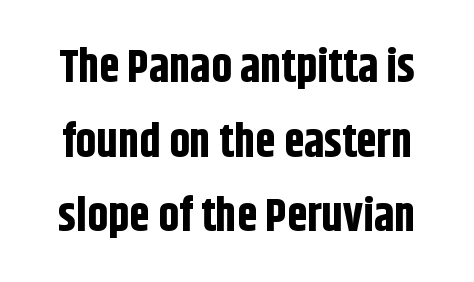
{"serif": "no", "italic": "no", "bold": "yes", "weight": "bold", "width": "condensed", "stroke_contrast": "low", "x_height": "large", "monospaced": "no", "underline": "no", "line_spacing": "normal", "line_spacing_ratio": 1.62, "letter_spacing": "normal", "letter_spacing_em": 0.0, "glyph_px": 46}
